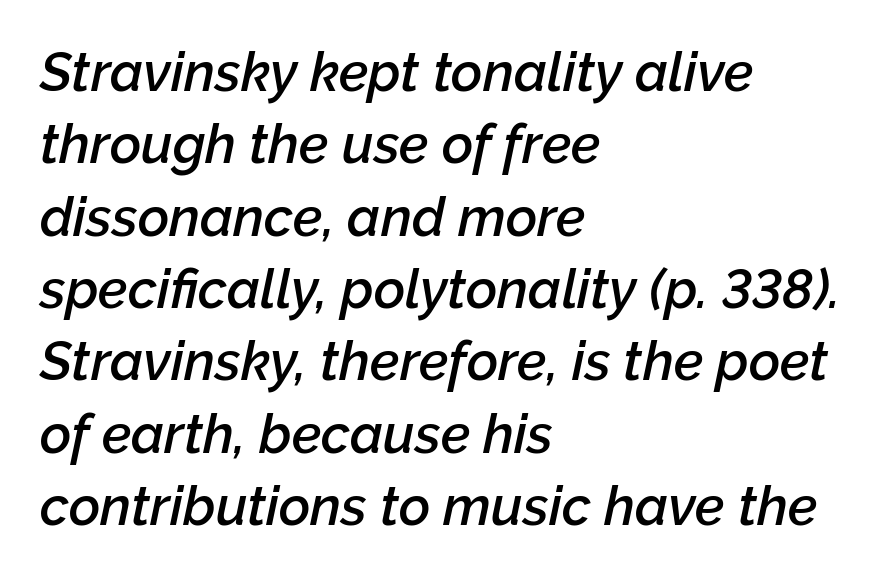
{"italic": "yes", "lean": "right", "slant_degrees": 12, "bold": "semi", "weight": "semibold", "width": "normal", "stroke_contrast": "low", "x_height": "medium", "monospaced": "no", "underline": "no", "align": "left", "line_spacing": "normal", "line_spacing_ratio": 1.34, "letter_spacing": "normal", "letter_spacing_em": 0.0, "glyph_px": 54}
